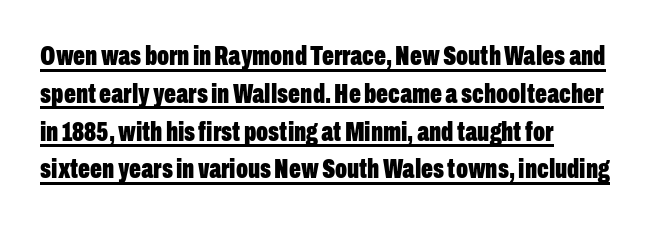
Compared with undecorated copy, this sample adds a rule below the words. These lines stack with their left ends in a neat column. Is the type bold? Yes — the strokes are clearly thick and heavy. This rendering employs a face without finishing strokes, i.e., a sans-serif. Does the leading feel generous? No, just average. Look at the tracking — it's just the regular setting, nothing added.
